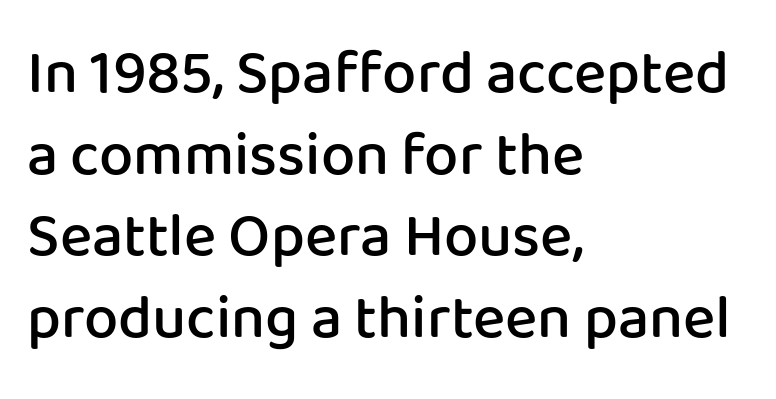
{"serif": "no", "italic": "no", "bold": "semi", "weight": "semibold", "width": "normal", "stroke_contrast": "low", "x_height": "medium", "monospaced": "no", "underline": "no", "align": "left", "line_spacing": "normal", "line_spacing_ratio": 1.34, "letter_spacing": "normal", "letter_spacing_em": 0.0, "glyph_px": 61}
